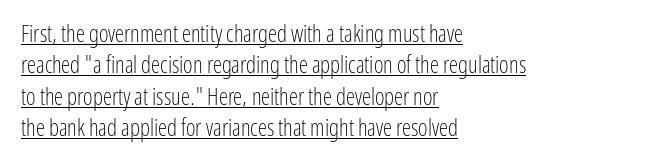
Q: Is the text bold? A: No.
Q: Is the text italic (slanted)? A: No, it is upright.
Q: Is the text underlined? A: Yes.
Q: How is the paragraph aligned? A: Left-aligned.
Q: Is the spacing between letters normal or unusually wide? A: Normal.
Q: Is the spacing between lines tight, normal or loose? A: Normal.
